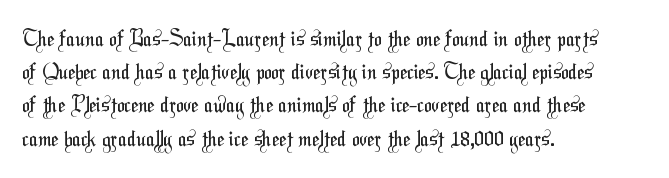
Q: Is the text bold? A: No.
Q: Is the text underlined? A: No.
Q: How is the paragraph aligned? A: Left-aligned.
Q: Is the spacing between letters normal or unusually wide? A: Normal.
Q: Is the spacing between lines tight, normal or loose? A: Normal.
